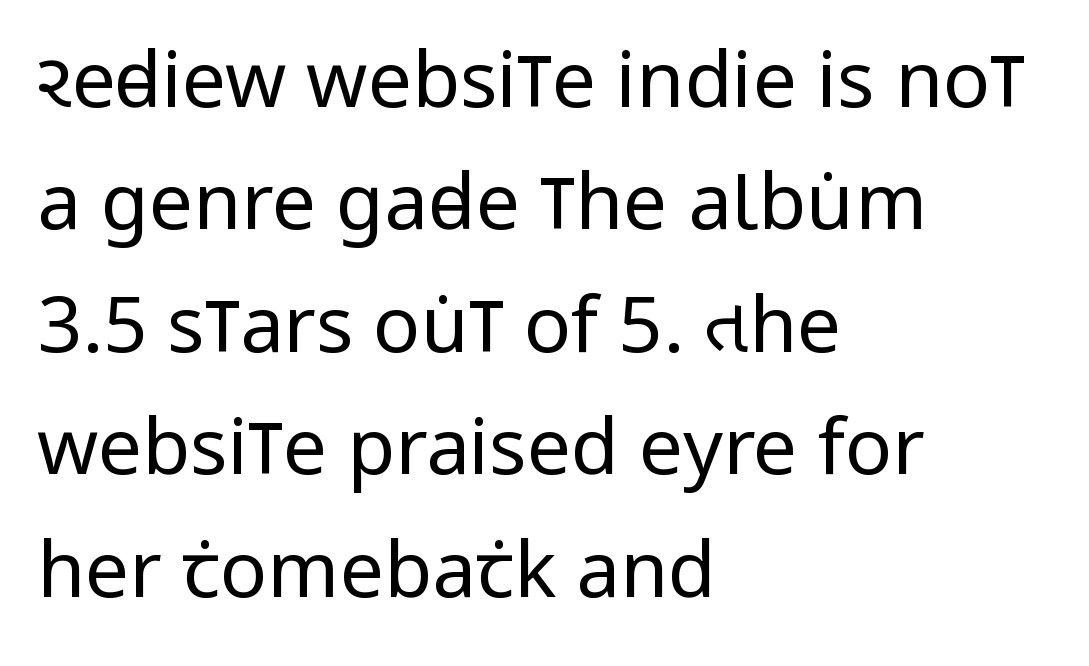
{"serif": "no", "italic": "no", "bold": "no", "weight": "regular", "width": "condensed", "stroke_contrast": "low", "x_height": "large", "monospaced": "no", "underline": "no", "align": "left", "line_spacing": "normal", "line_spacing_ratio": 1.57, "letter_spacing": "normal", "letter_spacing_em": 0.0, "glyph_px": 78}
